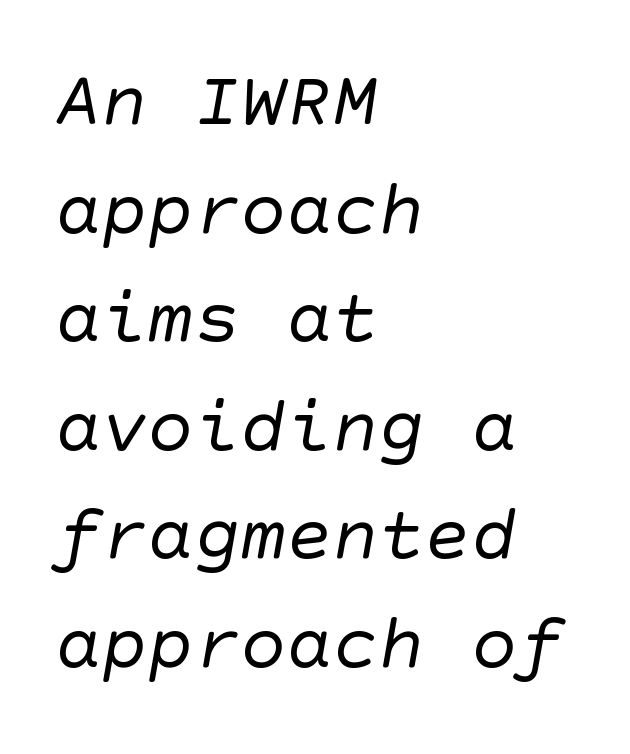
Q: Is the text bold? A: No.
Q: Is the typeface a serif or a sans-serif typeface? A: Sans-serif.
Q: Is the text underlined? A: No.
Q: How is the paragraph aligned? A: Left-aligned.
Q: Is the spacing between letters normal or unusually wide? A: Normal.
Q: Is the spacing between lines tight, normal or loose? A: Normal.
Q: Width (condensed, normal, or wide)? A: Normal.
Q: Stroke contrast? A: Low.
Q: x-height? A: Large.
